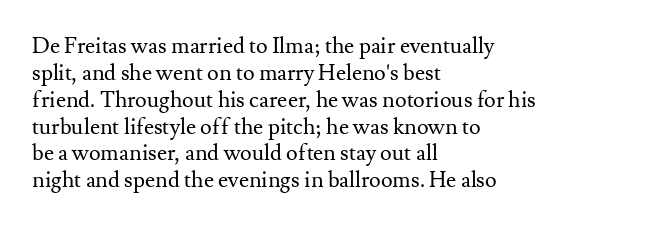
Q: Is the text bold? A: No.
Q: Is the text italic (slanted)? A: No, it is upright.
Q: Is the text underlined? A: No.
Q: How is the paragraph aligned? A: Left-aligned.
Q: Is the spacing between letters normal or unusually wide? A: Normal.
